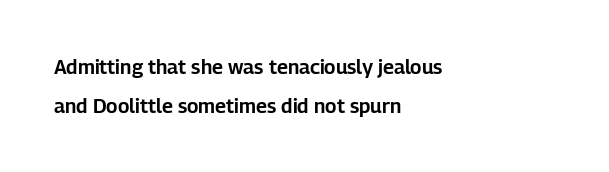
The image shows 20 px text type, upright; set left-aligned, loose line spacing (1.93x), normal letter spacing, not underlined.
